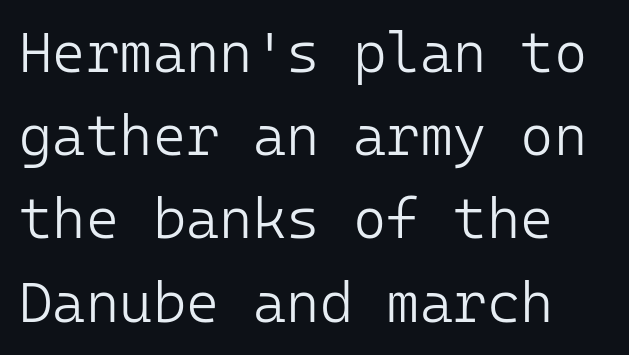
Quick note: interline space is typical. Monospaced: the letters line up in strict vertical columns. The baseline area is clear. The axis of the letterforms is exactly vertical. Standard letterfit; no display-style spreading of the glyphs.
